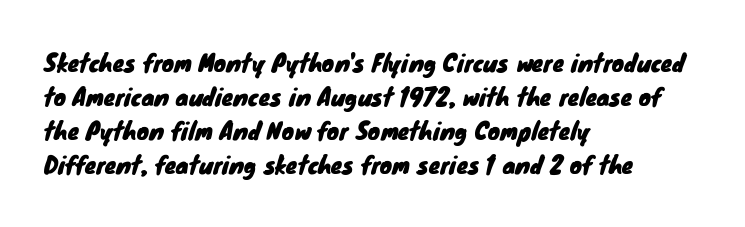
Q: Is the text underlined? A: No.
Q: How is the paragraph aligned? A: Left-aligned.
Q: Is the spacing between letters normal or unusually wide? A: Normal.
Q: Is the spacing between lines tight, normal or loose? A: Normal.
